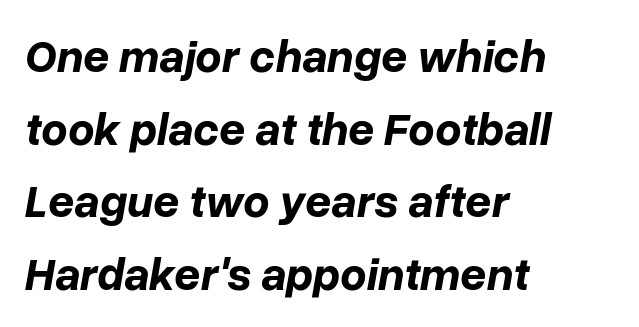
Q: Is the text bold? A: Yes.
Q: Is the text italic (slanted)? A: Yes, it leans right by about 10 degrees.
Q: Is the text underlined? A: No.
Q: How is the paragraph aligned? A: Left-aligned.
Q: Is the spacing between letters normal or unusually wide? A: Normal.
Q: Is the spacing between lines tight, normal or loose? A: Normal.
Q: Width (condensed, normal, or wide)? A: Normal.
Q: Stroke contrast? A: Low.
Q: x-height? A: Medium.
Q: Monospaced? A: No.
